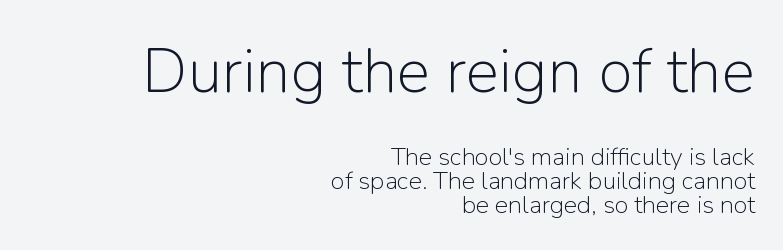
The image shows 63 px light sans-serif type, upright; set right-aligned, tight line spacing (0.96x), normal letter spacing, not underlined; the first (top) block is 2.52x larger; low stroke contrast and a medium x-height.
